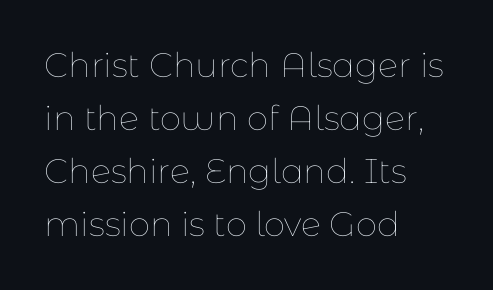
Q: Is the text bold? A: No.
Q: Is the text italic (slanted)? A: No, it is upright.
Q: Is the text underlined? A: No.
Q: How is the paragraph aligned? A: Left-aligned.
Q: Is the spacing between letters normal or unusually wide? A: Normal.
Q: Is the spacing between lines tight, normal or loose? A: Normal.
Q: Width (condensed, normal, or wide)? A: Normal.
Q: Stroke contrast? A: Low.
Q: x-height? A: Medium.
Q: Monospaced? A: No.
